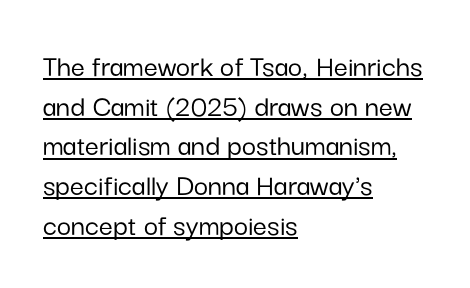
If you measured baseline to baseline, you'd find a middling distance. One-word summary of the alignment: left. Notice how the stems are strictly vertical — no italics here. A typesetter would call this proportional, since set widths differ per character.
